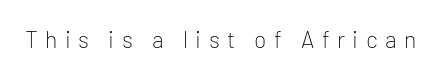
Q: Is the text bold? A: No.
Q: Is the text italic (slanted)? A: No, it is upright.
Q: Is the text underlined? A: No.
Q: Is the spacing between letters normal or unusually wide? A: Unusually wide.
